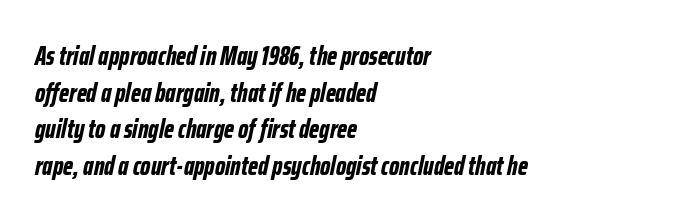
Q: Is the text bold? A: Yes.
Q: Is the text italic (slanted)? A: Yes, it leans right by about 12 degrees.
Q: Is the text underlined? A: No.
Q: How is the paragraph aligned? A: Left-aligned.
Q: Is the spacing between letters normal or unusually wide? A: Normal.
Q: Is the spacing between lines tight, normal or loose? A: Normal.
